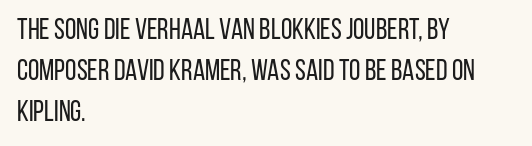
Q: Is the text bold? A: No.
Q: Is the text italic (slanted)? A: No, it is upright.
Q: Is the typeface a serif or a sans-serif typeface? A: Sans-serif.
Q: Is the text underlined? A: No.
Q: How is the paragraph aligned? A: Left-aligned.
Q: Is the spacing between letters normal or unusually wide? A: Normal.
Q: Is the spacing between lines tight, normal or loose? A: Normal.
Q: Width (condensed, normal, or wide)? A: Condensed.
Q: Stroke contrast? A: Low.
Q: x-height? A: Large.
Q: Monospaced? A: No.
